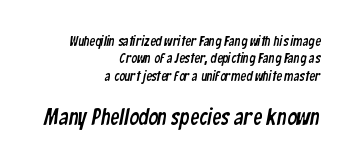
Typesetter's note — lower block bumped up in size, upper block left smaller. The passage shown has conventional tracking throughout. Whoever set this chose a conventional vertical rhythm. Unmarked baselines from the first word to the last. Horizontal alignment here is rightward, an uncommon choice for prose.
